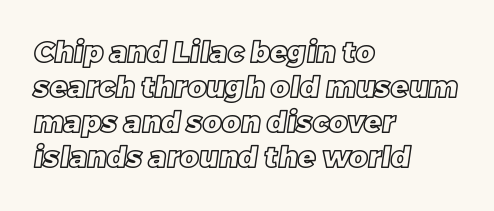
Q: Is the text underlined? A: No.
Q: How is the paragraph aligned? A: Left-aligned.
Q: Is the spacing between letters normal or unusually wide? A: Normal.
Q: Width (condensed, normal, or wide)? A: Normal.
Q: x-height? A: Large.
Q: Monospaced? A: No.
